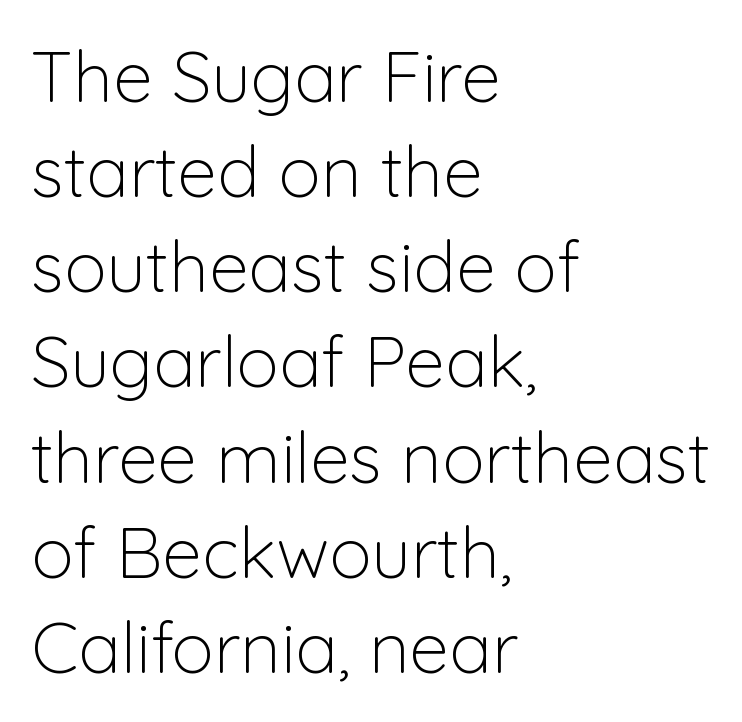
Casual observation: everything's shoved over to the left. Bare-footed words on every line. The horizontal fit of the characters is conventional and even. The designer went with a sans here, leaving each stem footless. Summary of vertical rhythm: regular, with standard interline spacing. It's the straight-up-and-down kind of type.
